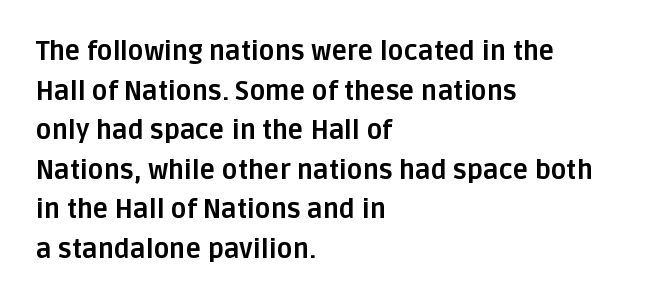
Line spacing here is normal. Words float on clear page, feet unadorned. Each glyph is drawn with heavy, bold strokes. There is no visible air inserted between adjacent glyphs. These lines are set flush left with a ragged right edge. This is roman type, the default non-slanted kind.
